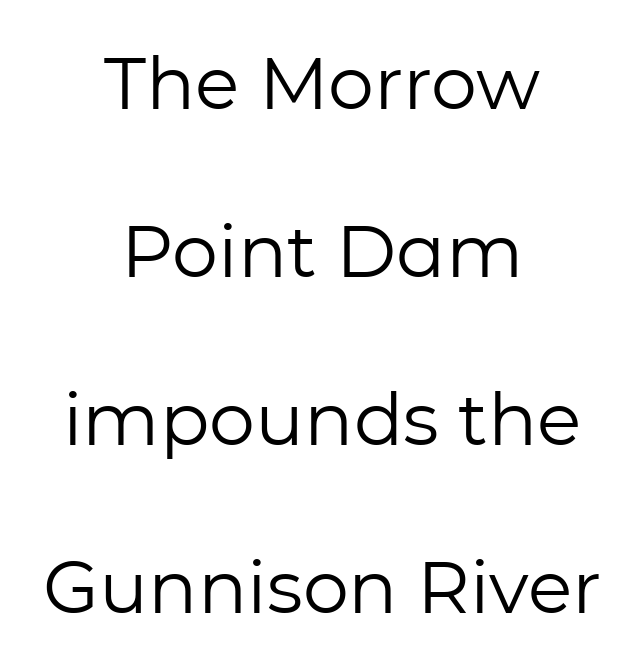
Q: Is the text bold? A: No.
Q: Is the text italic (slanted)? A: No, it is upright.
Q: Is the typeface a serif or a sans-serif typeface? A: Sans-serif.
Q: Is the text underlined? A: No.
Q: How is the paragraph aligned? A: Centered.
Q: Is the spacing between letters normal or unusually wide? A: Normal.
Q: Is the spacing between lines tight, normal or loose? A: Loose.
Q: Width (condensed, normal, or wide)? A: Normal.
Q: Stroke contrast? A: Low.
Q: x-height? A: Medium.
Q: Monospaced? A: No.
